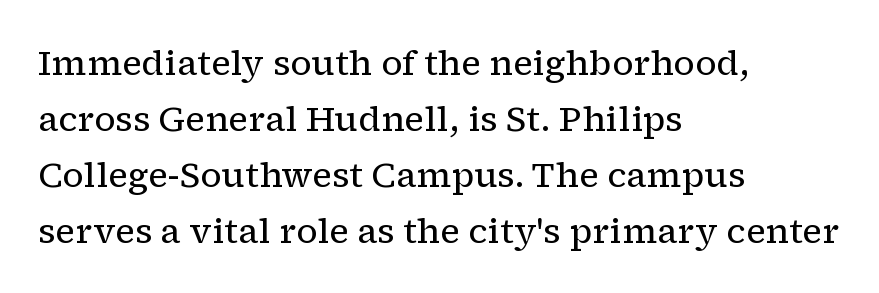
The image shows 35 px regular-weight serif type, upright; set left-aligned, normal line spacing (1.6x), normal letter spacing, not underlined; low stroke contrast and a medium x-height.
